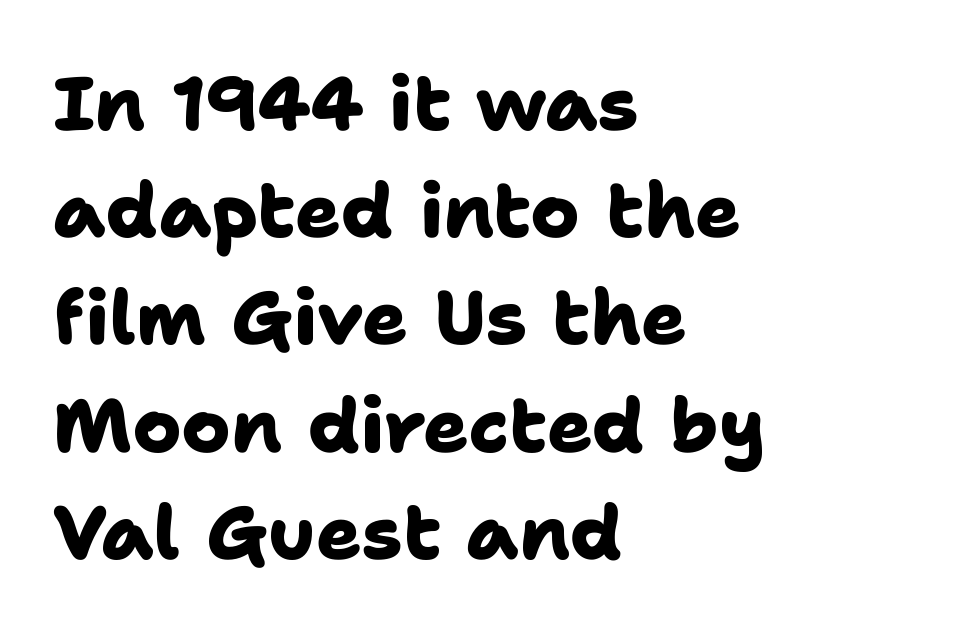
How heavy is the stroke? Heavy — this is a bold. The rendering shows plain stroke endings on the letterforms — a sans-serif design. Does the copy run flush right? No — it runs flush left. Is this a fixed-width face? No — the glyphs have proportional, varying widths. The line-height multiplier appears to be the usual default. Students, note that the glyphs here touch the page at normal intervals.
